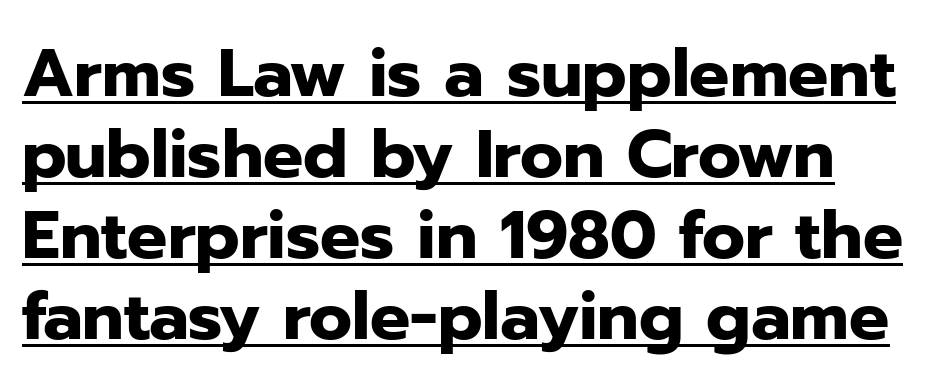
These characters rest on top of a visible drawn line. The tracking reads as untouched default to a designer's eye. A typesetter would label this face a sans. The type sits square on the baseline with zero lean. Do the characters align in a grid? No, the font is proportional.
